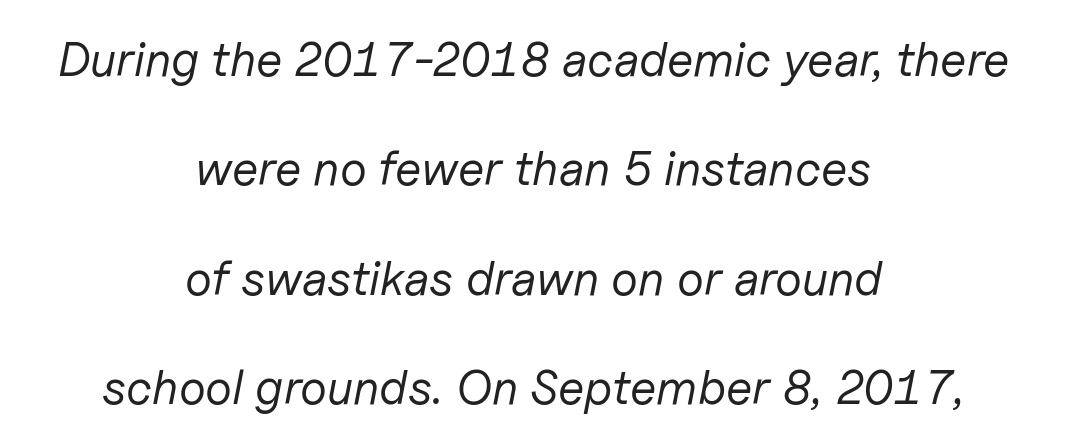
The image shows 48 px regular-weight type, italic (leaning right); set centered, loose line spacing (2.28x), normal letter spacing, not underlined; low stroke contrast and a medium x-height.
